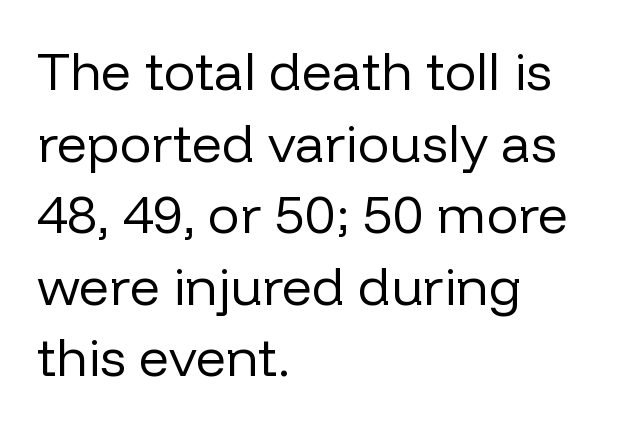
Typographically, this falls in the sans-serif category. The specimen omits any rule beneath the text block's lines. The passage shown is typed in a proportional face where columns would drift. The letters sit at their default tracking, neither squeezed nor spread.
